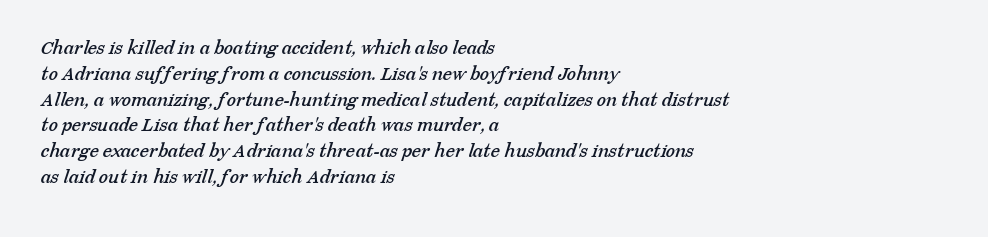
The image shows 21 px text type; set left-aligned, line spacing 1.23x, normal letter spacing, not underlined.
